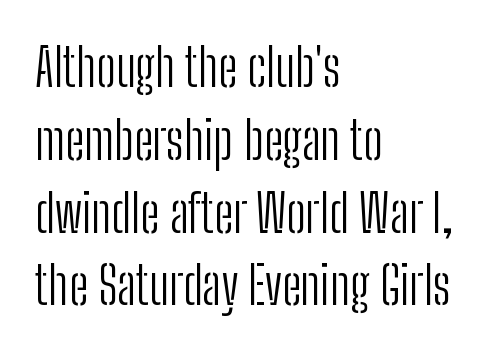
The image shows 52 px light, condensed sans-serif type, upright; set left-aligned, normal line spacing (1.4x), normal letter spacing, not underlined; low stroke contrast and a medium x-height.
